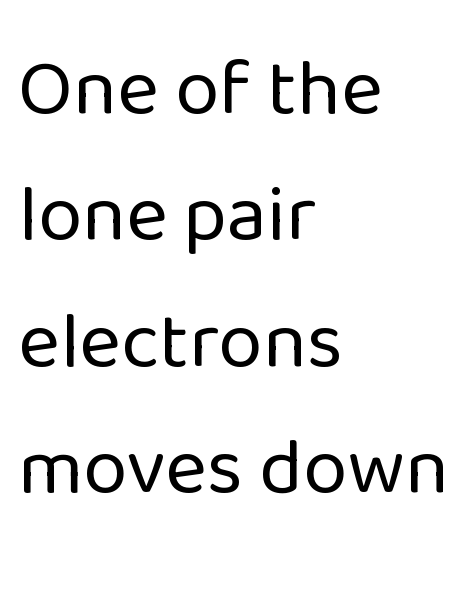
Q: Is the text bold? A: No.
Q: Is the text italic (slanted)? A: No, it is upright.
Q: Is the typeface a serif or a sans-serif typeface? A: Sans-serif.
Q: Is the text underlined? A: No.
Q: How is the paragraph aligned? A: Left-aligned.
Q: Is the spacing between letters normal or unusually wide? A: Normal.
Q: Is the spacing between lines tight, normal or loose? A: Normal.
Q: Width (condensed, normal, or wide)? A: Normal.
Q: Stroke contrast? A: Low.
Q: x-height? A: Medium.
Q: Monospaced? A: No.
